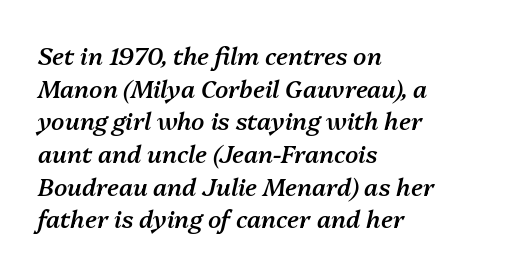
The image shows 24 px text type, italic (leaning right); set left-aligned, normal line spacing (1.36x), normal letter spacing, not underlined.
